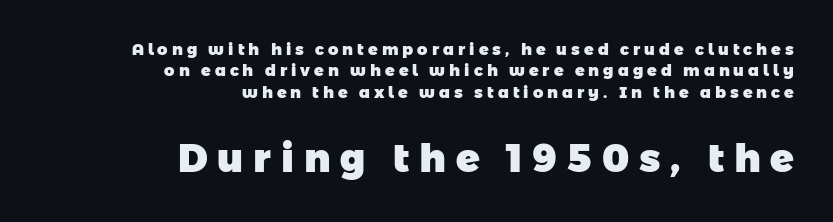
{"serif": "no", "bold": "yes", "weight": "heavy", "width": "normal", "stroke_contrast": "low", "x_height": "medium", "monospaced": "no", "underline": "no", "align": "right", "line_spacing": "normal", "line_spacing_ratio": 1.33, "letter_spacing": "wide", "letter_spacing_em": 0.25, "larger_block": "second", "size_ratio": 2.44, "glyph_px": 39}
